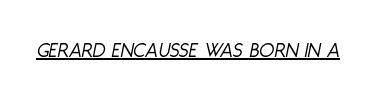
You could call the tracking neutral — neither tight nor loose. Every character sits at an angle, as italics do. Letters have the restrained weight of plain body copy at most. The typesetter has applied underlining to the passage shown.
